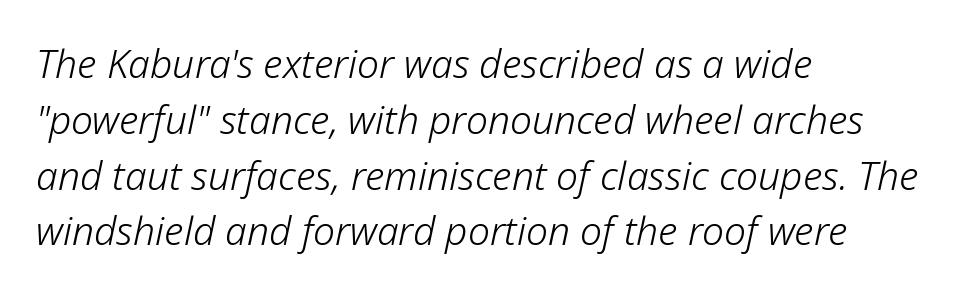
The image shows 39 px light type, italic (leaning right); set left-aligned, normal line spacing (1.43x), normal letter spacing, not underlined; low stroke contrast and a medium x-height.
